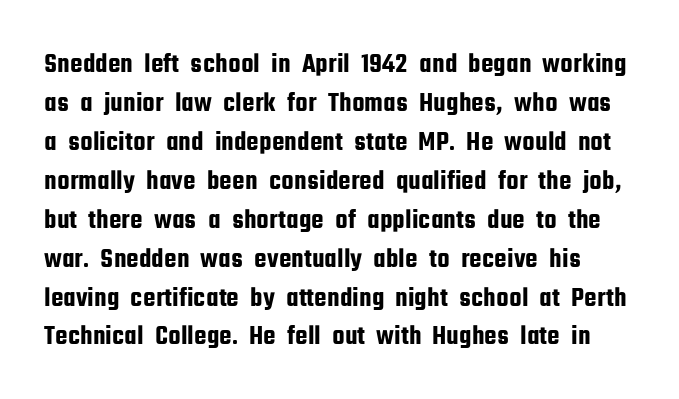
{"serif": "no", "italic": "no", "width": "condensed", "stroke_contrast": "low", "x_height": "medium", "monospaced": "no", "underline": "no", "line_spacing": "normal", "line_spacing_ratio": 1.39, "letter_spacing": "normal", "letter_spacing_em": 0.0, "glyph_px": 28}
